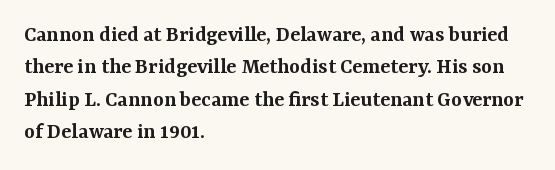
Q: Is the text bold? A: Semi-bold.
Q: Is the text italic (slanted)? A: No, it is upright.
Q: Is the text underlined? A: No.
Q: How is the paragraph aligned? A: Left-aligned.
Q: Is the spacing between letters normal or unusually wide? A: Normal.
Q: Is the spacing between lines tight, normal or loose? A: Normal.
